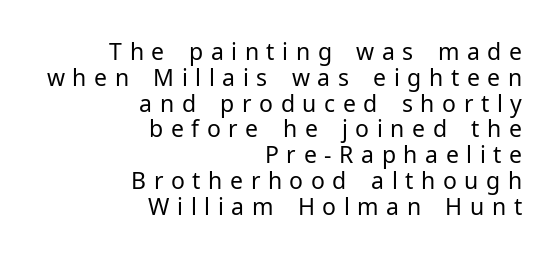
The image shows 23 px text type, upright; set right-aligned, tight line spacing (1.12x), unusually wide letter spacing (+0.33 em), not underlined.
